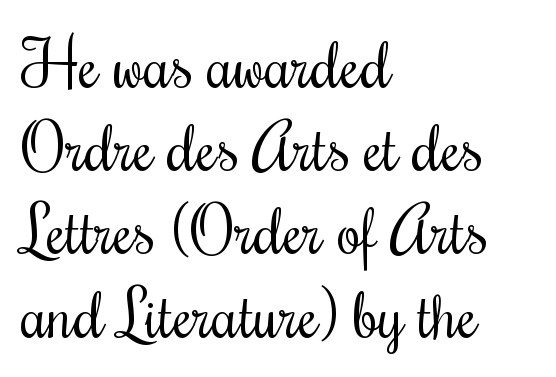
Nothing heavy about these letters — not bold at all. The words here are not underlined. Caption: multi-line text, flush left, ragged right. Caption: standard tracking, unaltered. The text was rendered using a seriffed face with decorative stroke endings.
